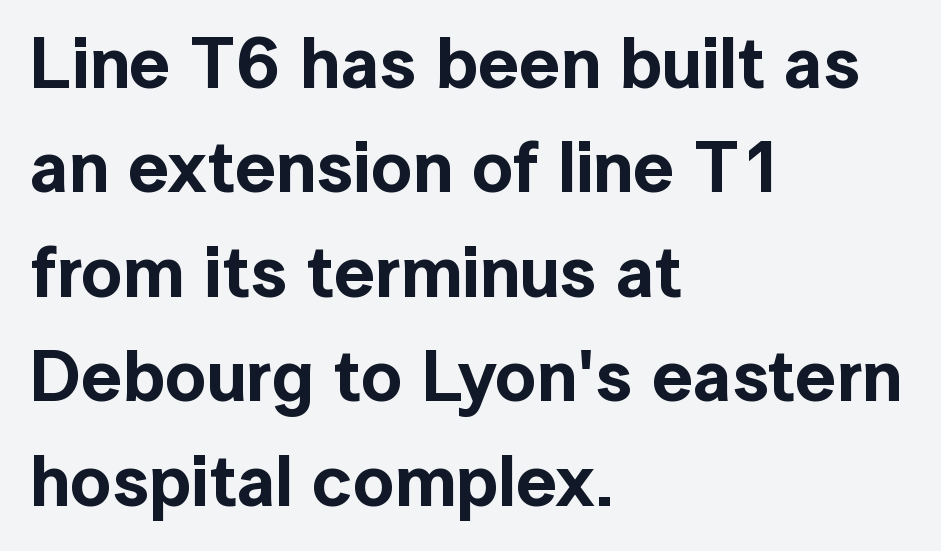
The image shows 72 px sans-serif type, upright; set left-aligned, normal line spacing (1.45x), normal letter spacing, not underlined; a medium x-height.
